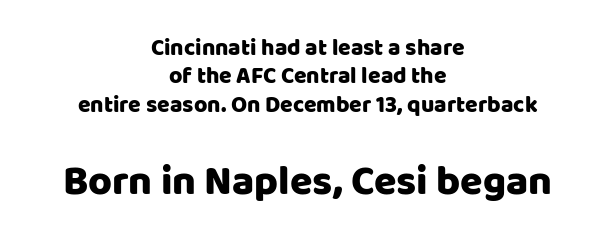
{"serif": "no", "italic": "no", "width": "normal", "stroke_contrast": "low", "x_height": "large", "monospaced": "no", "underline": "no", "align": "center", "line_spacing_ratio": 1.23, "letter_spacing": "normal", "letter_spacing_em": 0.0, "larger_block": "second", "size_ratio": 1.78, "glyph_px": 41}
